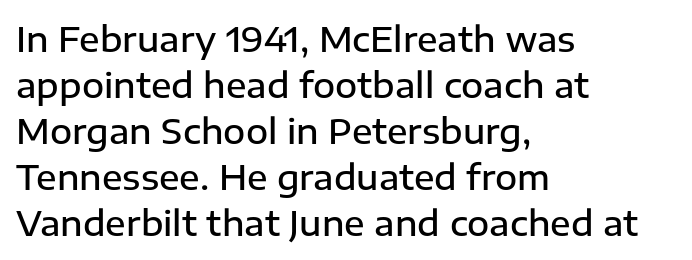
The image shows 34 px semibold sans-serif type, upright; set left-aligned, normal line spacing (1.35x), normal letter spacing, not underlined; low stroke contrast and a medium x-height.
